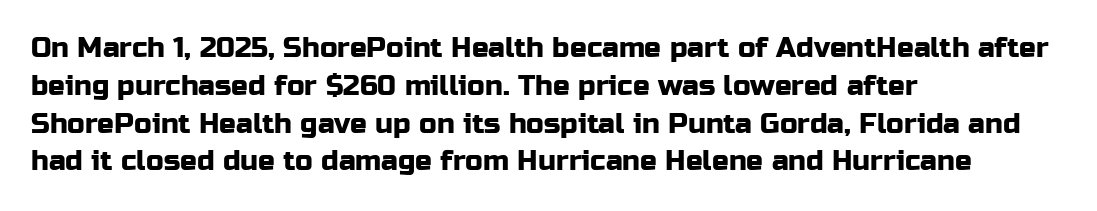
Posture: vertical. Standard letterfit; no display-style spreading of the glyphs. The zone under the glyphs is completely vacant. Each letter keeps its own natural width here, so spacing adapts to shape.
